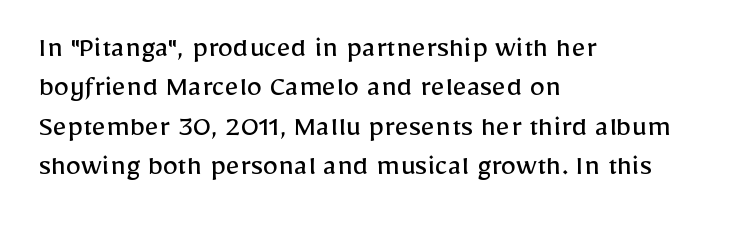
{"serif": "no", "italic": "no", "bold": "no", "weight": "regular", "width": "normal", "stroke_contrast": "low", "x_height": "medium", "monospaced": "no", "underline": "no", "align": "left", "line_spacing": "normal", "line_spacing_ratio": 1.27, "letter_spacing": "normal", "letter_spacing_em": 0.0, "glyph_px": 31}
